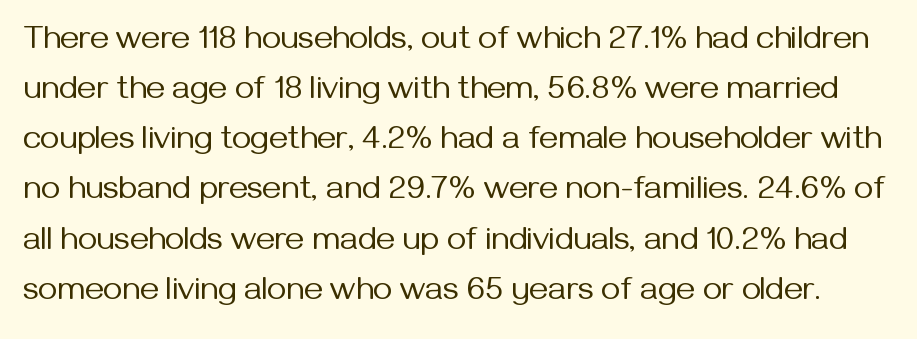
Q: Is the text bold? A: No.
Q: Is the text italic (slanted)? A: No, it is upright.
Q: Is the typeface a serif or a sans-serif typeface? A: Sans-serif.
Q: Is the text underlined? A: No.
Q: Is the spacing between letters normal or unusually wide? A: Normal.
Q: Is the spacing between lines tight, normal or loose? A: Normal.
Q: Width (condensed, normal, or wide)? A: Normal.
Q: Stroke contrast? A: Medium.
Q: x-height? A: Medium.
Q: Monospaced? A: No.
